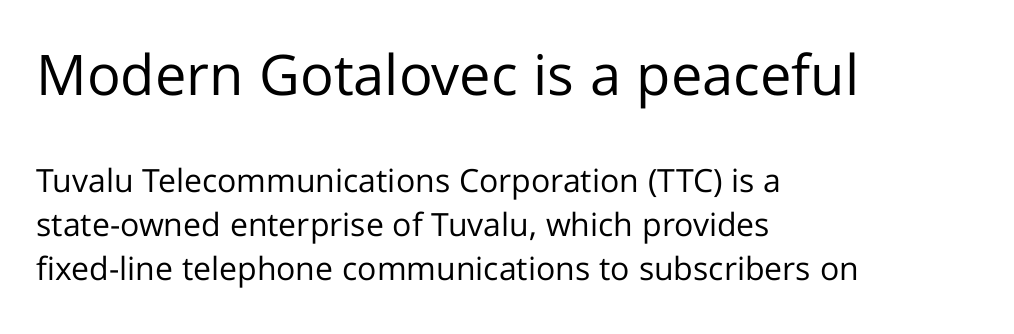
The image shows 56 px regular-weight sans-serif type, upright; set left-aligned, normal line spacing (1.38x), normal letter spacing, not underlined; the first (top) block is 1.75x larger; low stroke contrast and a medium x-height.
